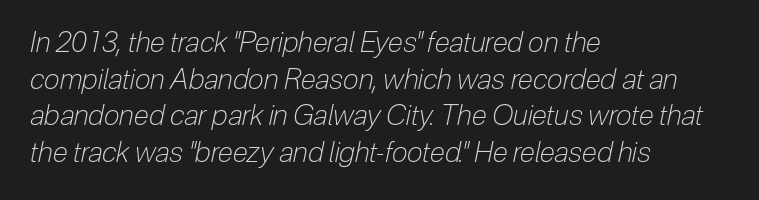
The image shows 28 px light, condensed type, italic (leaning right); set left-aligned, normal line spacing (1.31x), normal letter spacing, not underlined; low stroke contrast and a medium x-height.
